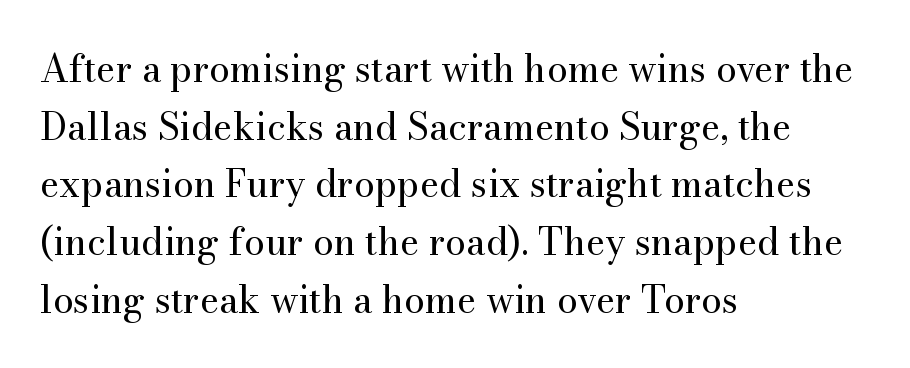
{"serif": "yes", "italic": "no", "bold": "no", "weight": "regular", "width": "normal", "stroke_contrast": "medium", "x_height": "small", "monospaced": "no", "underline": "no", "align": "left", "line_spacing": "normal", "line_spacing_ratio": 1.56, "letter_spacing": "normal", "letter_spacing_em": 0.0, "glyph_px": 37}
